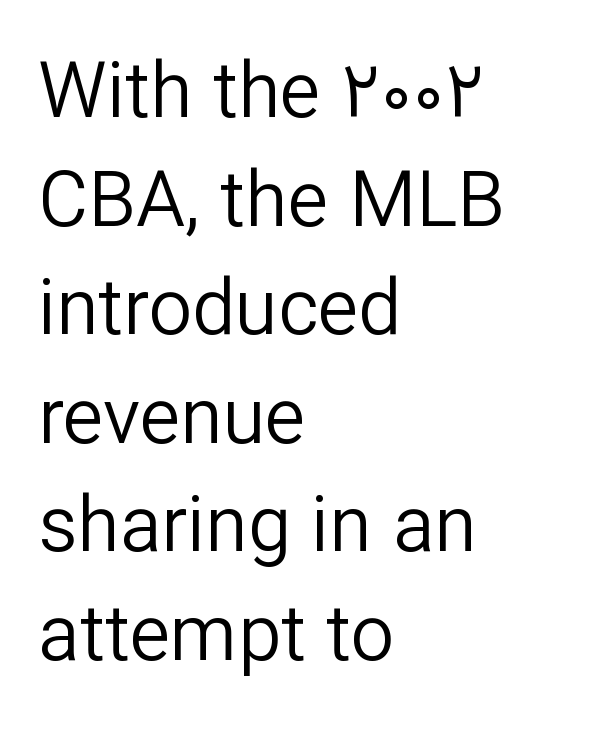
The image shows 77 px regular-weight sans-serif type, upright; set left-aligned, normal line spacing (1.41x), normal letter spacing, not underlined; low stroke contrast and a medium x-height.
